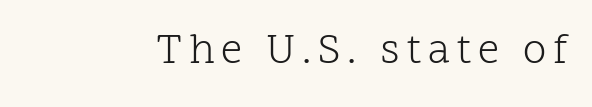
{"serif": "yes", "italic": "no", "bold": "no", "weight": "light", "width": "normal", "stroke_contrast": "low", "x_height": "medium", "monospaced": "no", "underline": "no", "glyph_px": 42}
